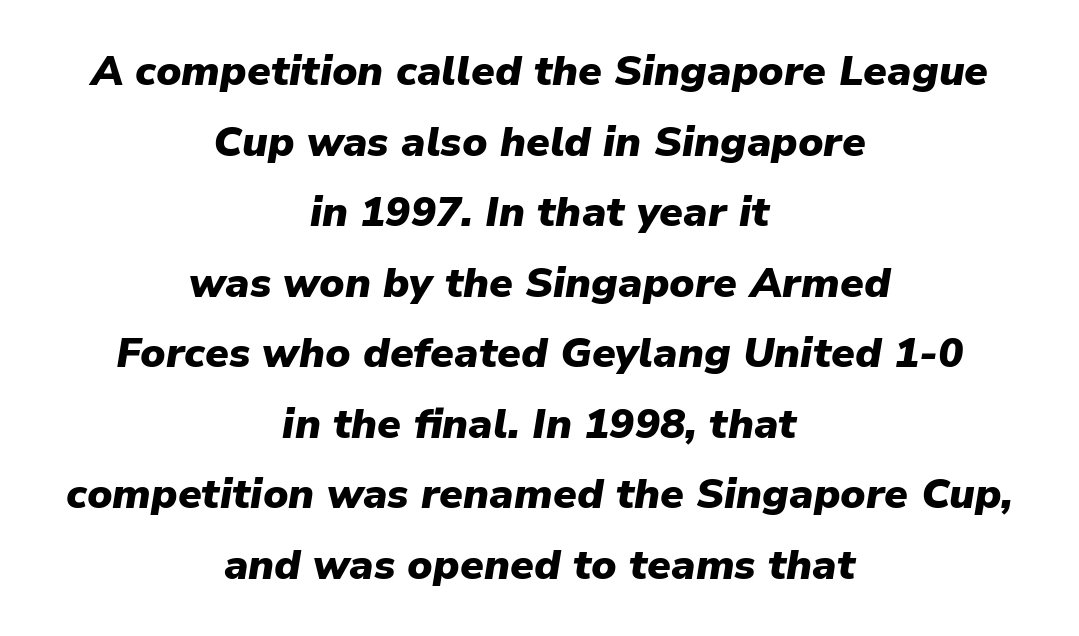
{"italic": "yes", "lean": "right", "slant_degrees": 9, "bold": "yes", "weight": "heavy", "width": "normal", "stroke_contrast": "low", "x_height": "medium", "monospaced": "no", "underline": "no", "align": "center", "line_spacing": "normal", "line_spacing_ratio": 1.68, "letter_spacing": "normal", "letter_spacing_em": 0.0, "glyph_px": 42}
